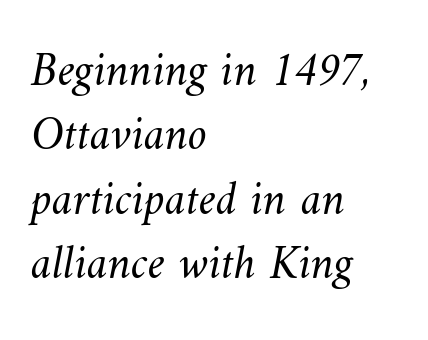
{"bold": "no", "weight": "light", "width": "normal", "stroke_contrast": "medium", "x_height": "small", "monospaced": "no", "underline": "no", "align": "left", "line_spacing": "normal", "line_spacing_ratio": 1.34, "letter_spacing": "normal", "letter_spacing_em": 0.0, "glyph_px": 48}
